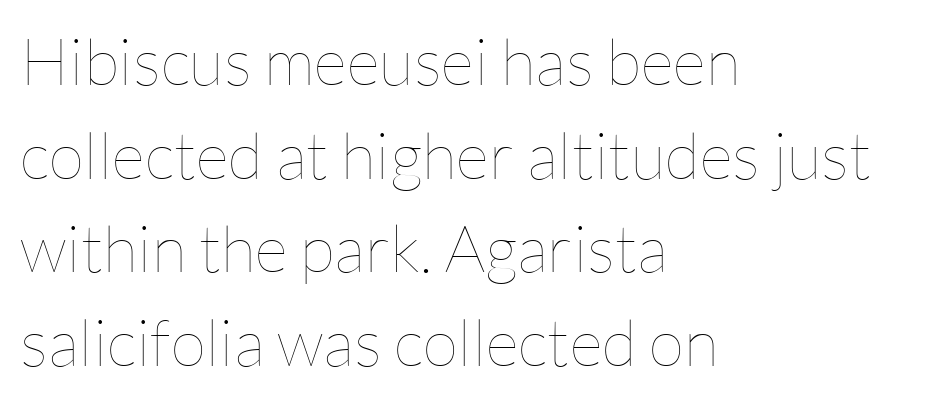
{"italic": "no", "bold": "no", "weight": "thin", "width": "normal", "stroke_contrast": "low", "x_height": "medium", "monospaced": "no", "underline": "no", "align": "left", "line_spacing": "normal", "line_spacing_ratio": 1.44, "letter_spacing": "normal", "letter_spacing_em": 0.0, "glyph_px": 65}
